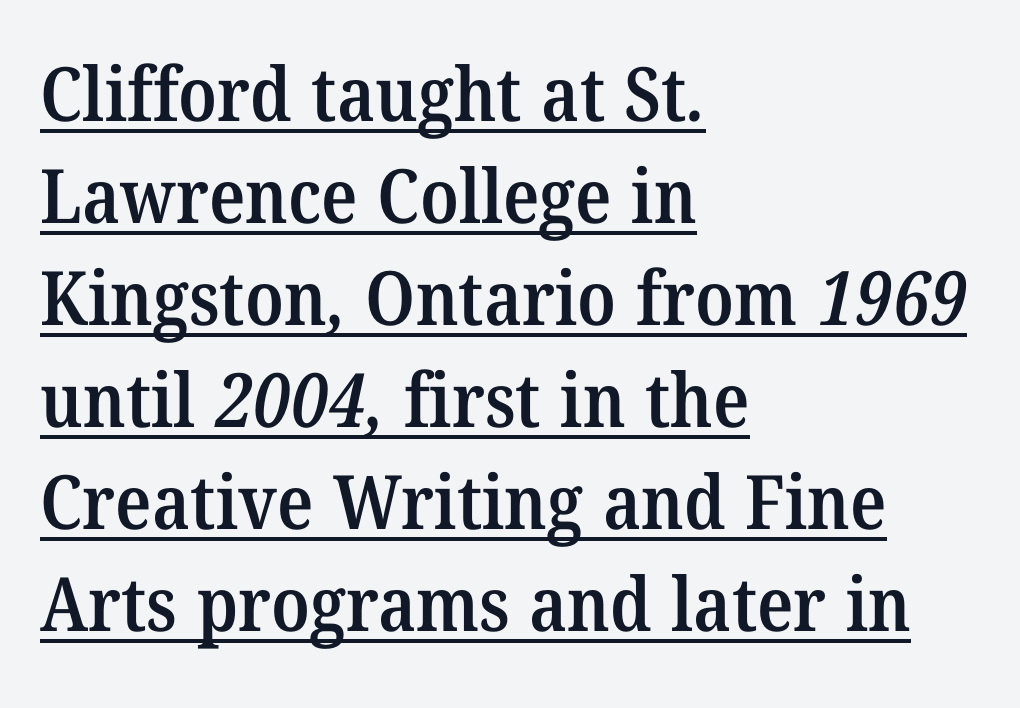
The image shows 75 px semibold serif type; set left-aligned, normal line spacing (1.36x), normal letter spacing, underlined; medium stroke contrast and a medium x-height.
